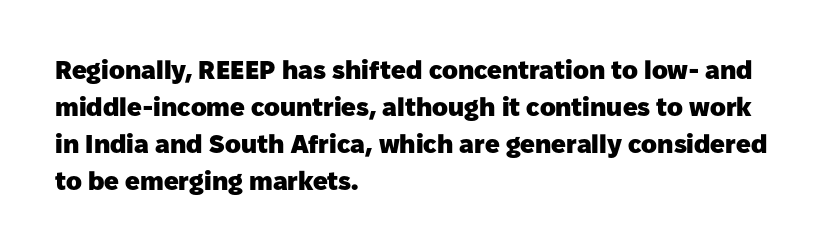
These words are printed bold, with thick strokes throughout. Between one letter and the next there's only the usual sliver of space. The letters stand straight up with perfectly vertical stems. The rendering anchors every line to the left-hand side. The leading is moderate, giving the passage an even texture.
